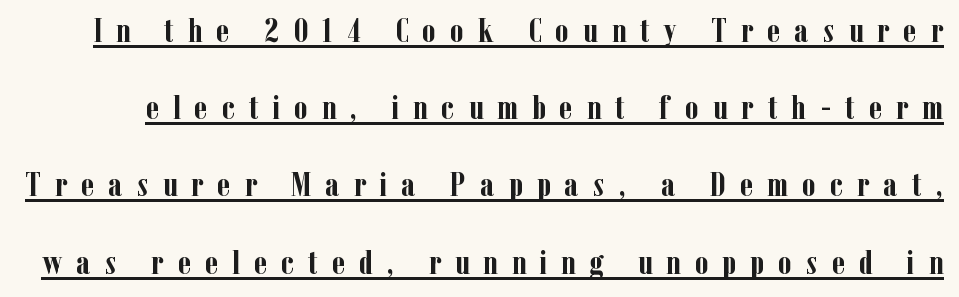
The image shows 34 px semibold, condensed serif type, upright; set loose line spacing (2.27x), unusually wide letter spacing (+0.41 em), underlined; low stroke contrast and a medium x-height.
